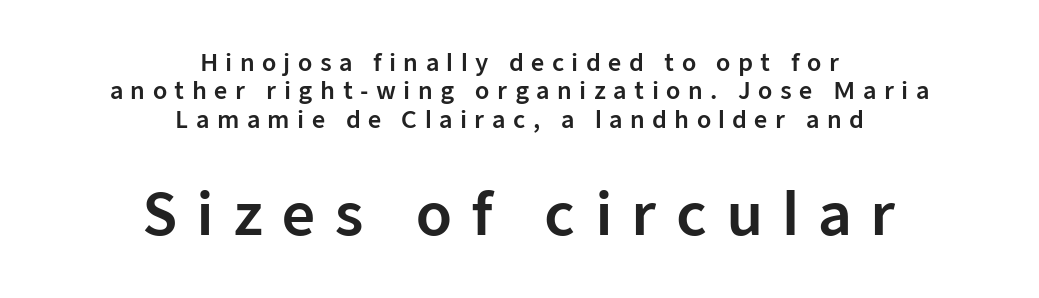
The lower block of text is set noticeably larger than the block above it. To sum up the face: it is a sans, with no serifs. Descender tails drop into unmarked territory. Does extra space separate the letters? Yes, quite a lot of it. These lines are centered, leaving both edges ragged.
